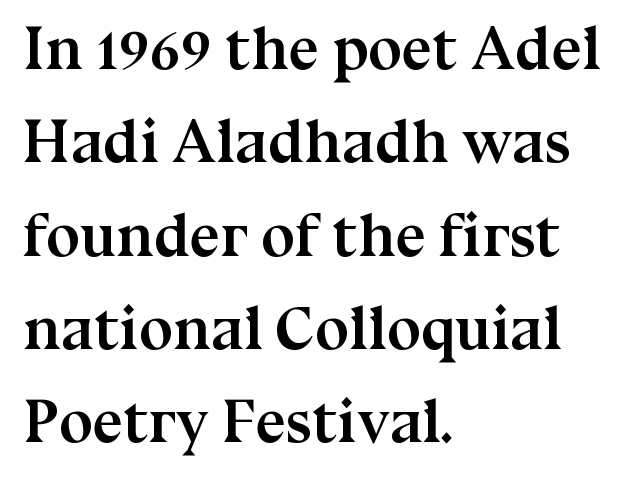
The image shows 61 px semibold serif type, upright; set left-aligned, normal line spacing (1.53x), normal letter spacing, not underlined; medium stroke contrast and a medium x-height.
